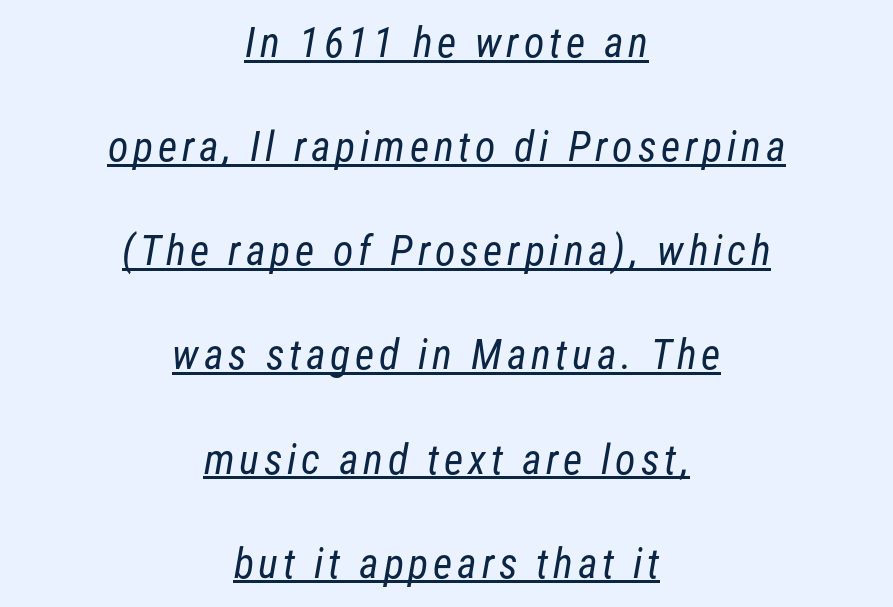
The weight tops out at a normal text grade. These lines are centered, leaving both edges ragged. Look at the bottom of the vertical strokes: they stop flat, with no serifs. A typesetter would call this proportional, since set widths differ per character. The lines are spread far apart with generous leading.
